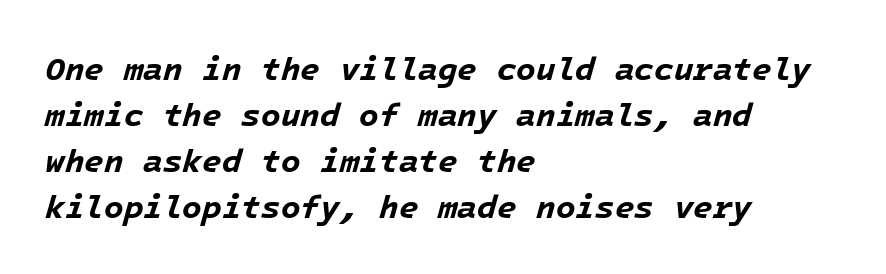
Q: Is the text bold? A: Yes.
Q: Is the text italic (slanted)? A: Yes, it leans right by about 16 degrees.
Q: Is the text underlined? A: No.
Q: How is the paragraph aligned? A: Left-aligned.
Q: Is the spacing between letters normal or unusually wide? A: Normal.
Q: Is the spacing between lines tight, normal or loose? A: Normal.
Q: Width (condensed, normal, or wide)? A: Normal.
Q: Stroke contrast? A: Low.
Q: x-height? A: Medium.
